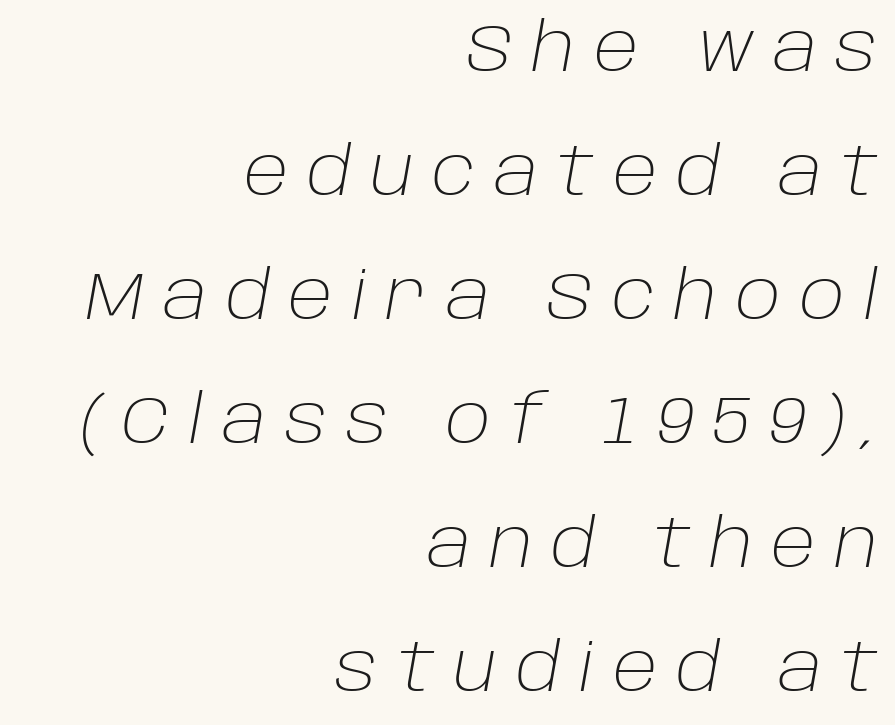
{"italic": "yes", "lean": "right", "slant_degrees": 10, "bold": "no", "weight": "light", "width": "normal", "stroke_contrast": "low", "x_height": "large", "monospaced": "no", "underline": "no", "align": "right", "line_spacing_ratio": 1.85, "letter_spacing": "wide", "letter_spacing_em": 0.28, "glyph_px": 67}
